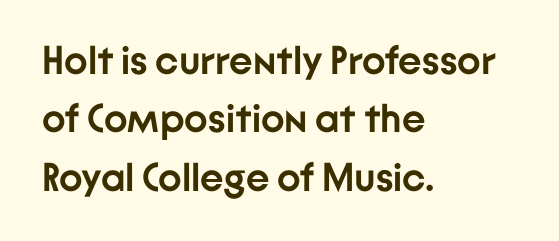
Layout note: lines flush left. Ordinary non-slanted type is in use. These lines sit exactly where default settings would place them. The face used here is proportionally spaced, like ordinary book or web type. Inter-character spacing is left at the font's built-in metrics. The foot of each line stays bare and open.
